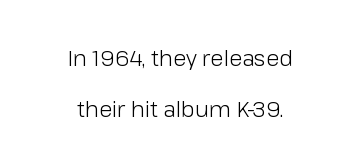
Style check: upright. The letters sit at their default tracking, neither squeezed nor spread. Only glyphs here, with clear space below each row. No extra ink here — the face is not bold.
